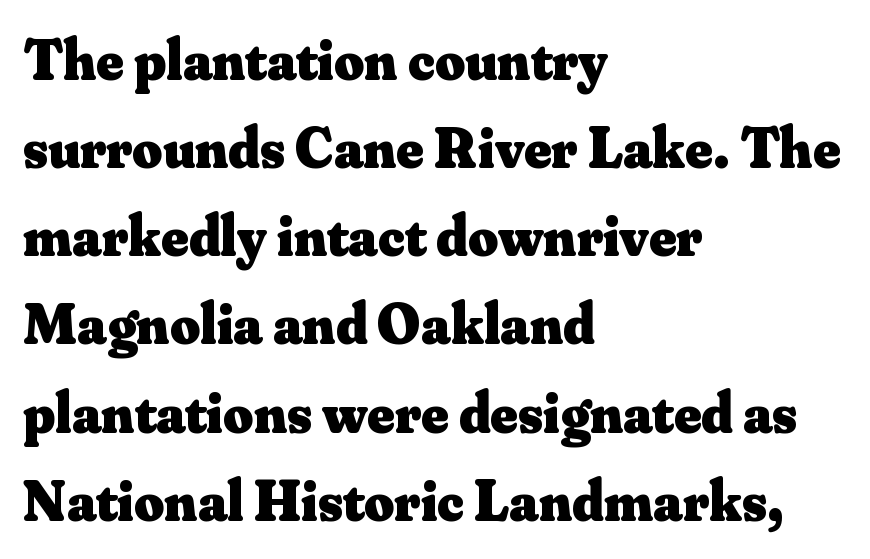
The image shows 58 px heavy serif type, upright; set left-aligned, normal line spacing (1.52x), normal letter spacing, not underlined; medium stroke contrast and a small x-height.
